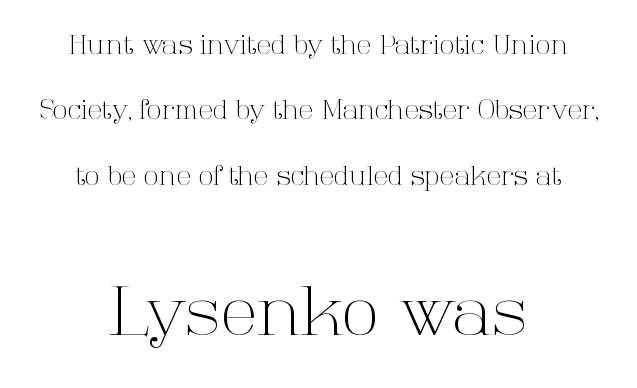
The image shows 68 px light serif type, upright; set centered, loose line spacing (2.42x), normal letter spacing, not underlined; the second (bottom) block is 2.52x larger; high stroke contrast and a medium x-height.
